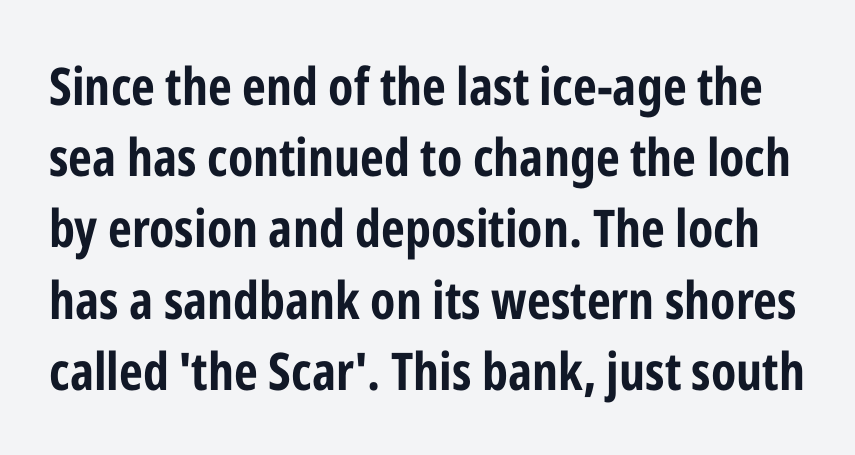
{"serif": "no", "italic": "no", "bold": "yes", "weight": "bold", "width": "condensed", "stroke_contrast": "low", "x_height": "medium", "monospaced": "no", "underline": "no", "line_spacing": "normal", "line_spacing_ratio": 1.37, "letter_spacing": "normal", "letter_spacing_em": 0.0, "glyph_px": 52}
